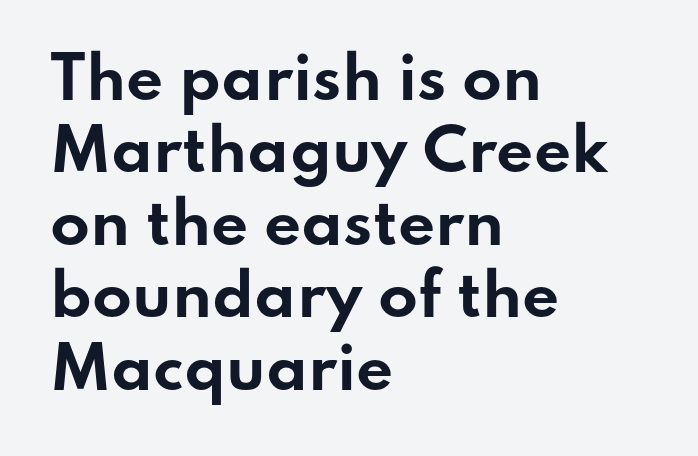
The image shows 58 px bold, wide sans-serif type, upright; set left-aligned, normal line spacing (1.25x), normal letter spacing, not underlined; low stroke contrast and a small x-height.
